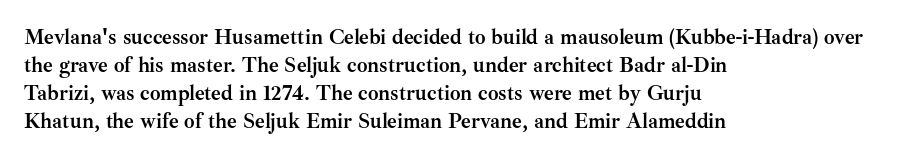
The image shows 21 px bold type, upright; set left-aligned, normal line spacing (1.34x), normal letter spacing, not underlined.
